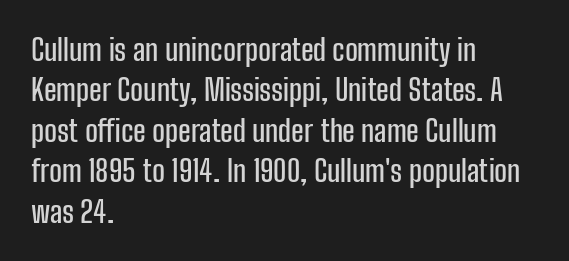
Q: Is the text italic (slanted)? A: No, it is upright.
Q: Is the typeface a serif or a sans-serif typeface? A: Sans-serif.
Q: Is the text underlined? A: No.
Q: How is the paragraph aligned? A: Left-aligned.
Q: Is the spacing between letters normal or unusually wide? A: Normal.
Q: Is the spacing between lines tight, normal or loose? A: Normal.
Q: Width (condensed, normal, or wide)? A: Condensed.
Q: Stroke contrast? A: Low.
Q: x-height? A: Medium.
Q: Monospaced? A: No.
